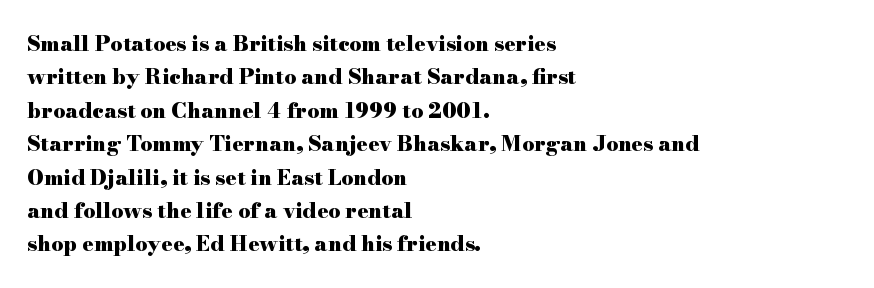
The image shows 21 px bold type, upright; set left-aligned, normal line spacing (1.59x), normal letter spacing, not underlined.
